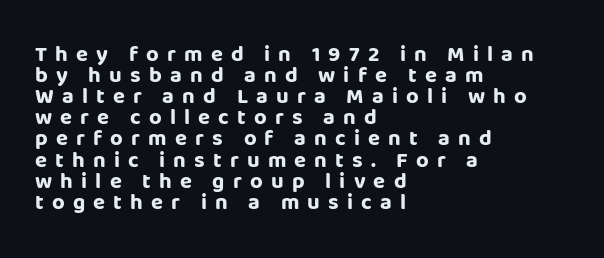
The lines are quadded left. You could only call the tracking loose — the letters float apart. The axis of the letterforms is exactly vertical. Vertical spacing — tight.
